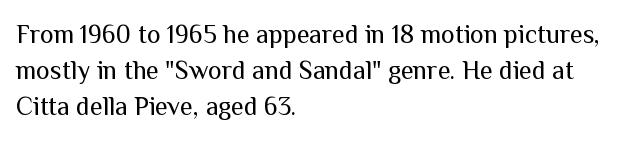
Q: Is the text bold? A: No.
Q: Is the text italic (slanted)? A: No, it is upright.
Q: Is the text underlined? A: No.
Q: How is the paragraph aligned? A: Left-aligned.
Q: Is the spacing between letters normal or unusually wide? A: Normal.
Q: Is the spacing between lines tight, normal or loose? A: Normal.
